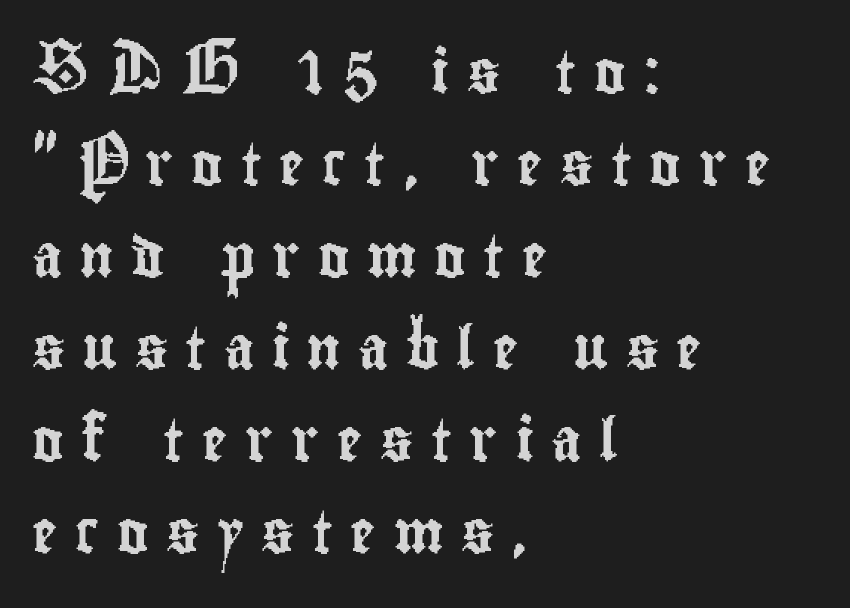
{"serif": "no", "italic": "no", "width": "condensed", "stroke_contrast": "low", "x_height": "small", "monospaced": "no", "underline": "no", "align": "left", "line_spacing": "loose", "line_spacing_ratio": 2.19, "letter_spacing": "wide", "letter_spacing_em": 0.42, "glyph_px": 42}
